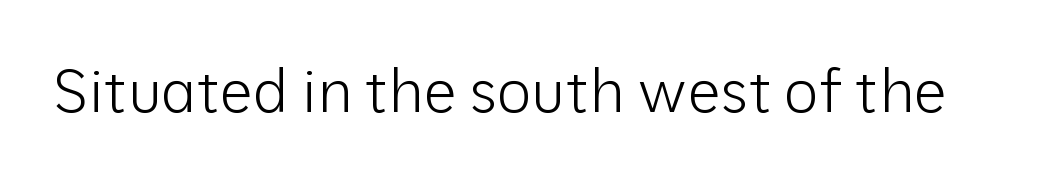
Q: Is the text bold? A: No.
Q: Is the text italic (slanted)? A: No, it is upright.
Q: Is the typeface a serif or a sans-serif typeface? A: Sans-serif.
Q: Is the text underlined? A: No.
Q: Is the spacing between letters normal or unusually wide? A: Normal.
Q: Width (condensed, normal, or wide)? A: Normal.
Q: Stroke contrast? A: Low.
Q: x-height? A: Medium.
Q: Monospaced? A: No.
